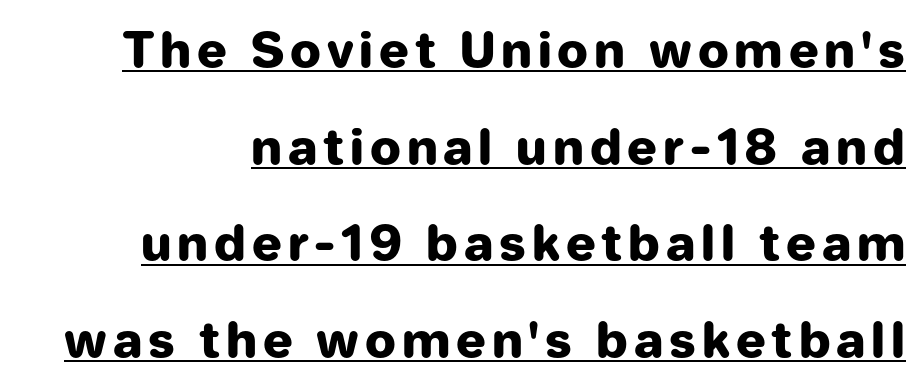
{"serif": "no", "italic": "no", "bold": "yes", "weight": "heavy", "width": "normal", "stroke_contrast": "low", "x_height": "medium", "monospaced": "no", "underline": "yes", "line_spacing": "loose", "line_spacing_ratio": 1.97, "glyph_px": 49}
